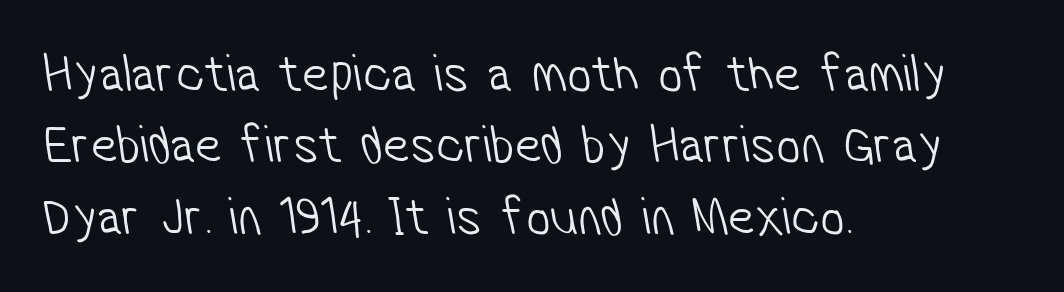
Between one letter and the next there's only the usual sliver of space. This sample uses a sans-serif face. Does the leading feel generous? No, just average. Reading down the block, your eye returns to a fixed left position each line. The rendering uses natural spacing where letterforms have individual widths. The characters are drawn with everyday or finer stroke widths.
